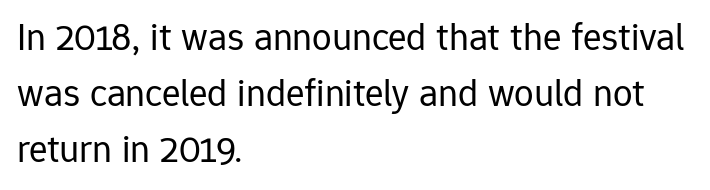
Is the letter spacing exaggerated? No — it looks like the ordinary default. The text block is weighted toward the left margin, trailing off unevenly rightward. Typographically, this falls in the sans-serif category. In terms of posture, this sample is upright.
